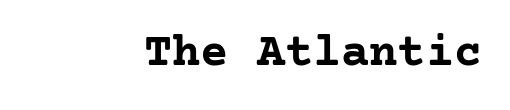
The font's upright variant was chosen for this text. Only glyphs here, with clear space below each row. These words are printed bold, with thick strokes throughout. Standard letterfit; no display-style spreading of the glyphs.
